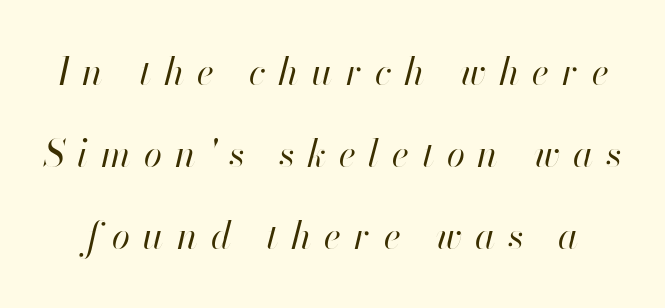
Q: Is the text bold? A: No.
Q: Is the text italic (slanted)? A: Yes, it leans right by about 13 degrees.
Q: Is the text underlined? A: No.
Q: Is the spacing between letters normal or unusually wide? A: Unusually wide.
Q: Is the spacing between lines tight, normal or loose? A: Loose.
Q: Width (condensed, normal, or wide)? A: Normal.
Q: Stroke contrast? A: High.
Q: x-height? A: Small.
Q: Monospaced? A: No.
